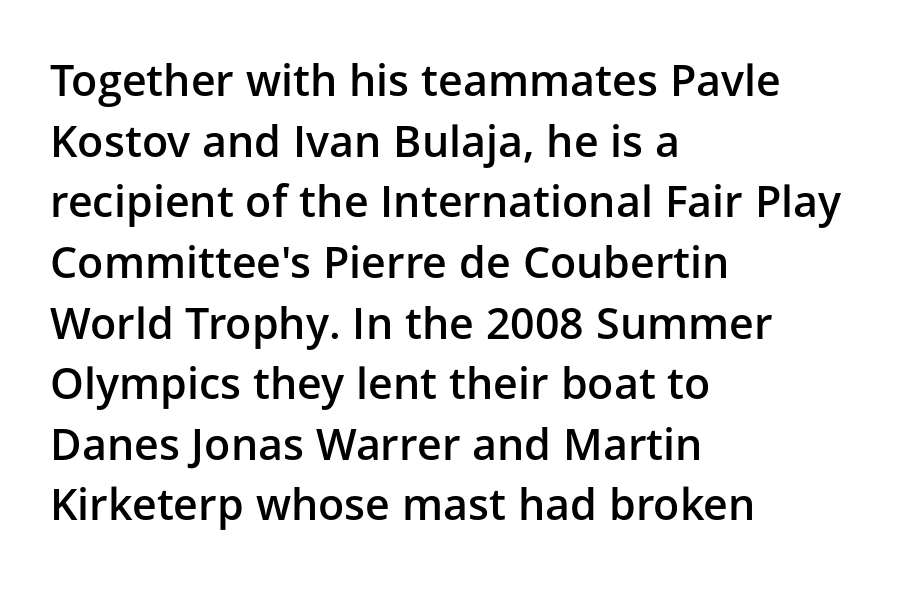
Each row of text sits above clean, open space. The rendering uses a semibold face; strokes are thickened but not to full bold. Nope, no serifs anywhere on these letters. How are the letters spaced? Ordinarily, with no added tracking.
